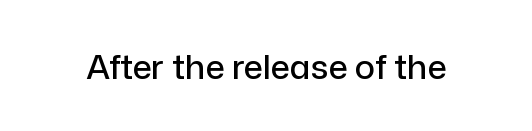
{"serif": "no", "italic": "no", "width": "normal", "stroke_contrast": "low", "x_height": "medium", "monospaced": "no", "underline": "no", "letter_spacing": "normal", "letter_spacing_em": 0.0, "glyph_px": 34}
